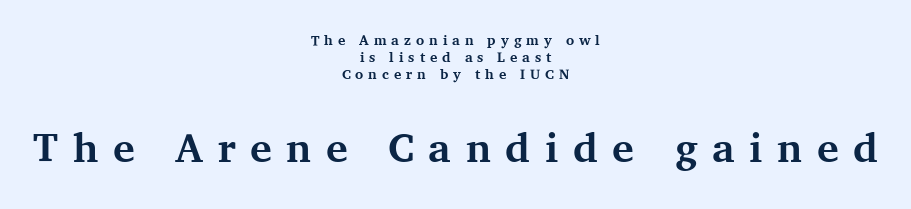
The image shows 41 px bold serif type, upright; set centered, line spacing 1.21x, unusually wide letter spacing (+0.35 em), not underlined; the second (bottom) block is 2.93x larger; medium stroke contrast and a medium x-height.
